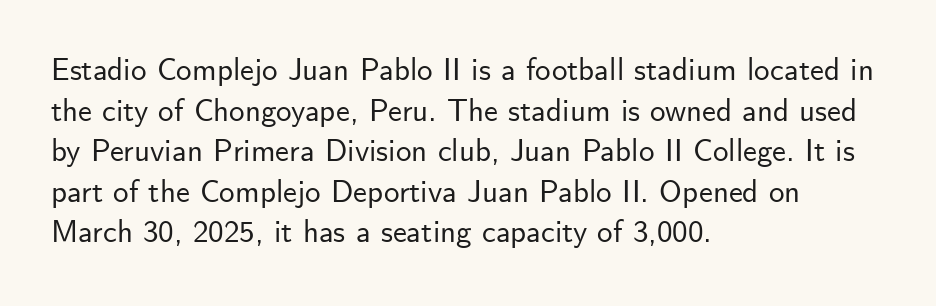
Q: Is the text italic (slanted)? A: No, it is upright.
Q: Is the typeface a serif or a sans-serif typeface? A: Sans-serif.
Q: Is the text underlined? A: No.
Q: How is the paragraph aligned? A: Left-aligned.
Q: Is the spacing between letters normal or unusually wide? A: Normal.
Q: Is the spacing between lines tight, normal or loose? A: Normal.
Q: Width (condensed, normal, or wide)? A: Normal.
Q: Stroke contrast? A: Low.
Q: x-height? A: Small.
Q: Monospaced? A: No.
